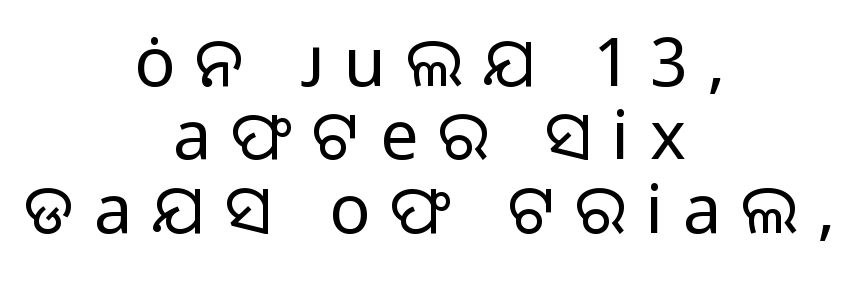
The area under the type is left untouched. Characters remain perfectly vertical along every line. This is not heavy type; no bold has been used. Character widths vary here, with narrow letters taking less room than wide ones. Cramped leading.
